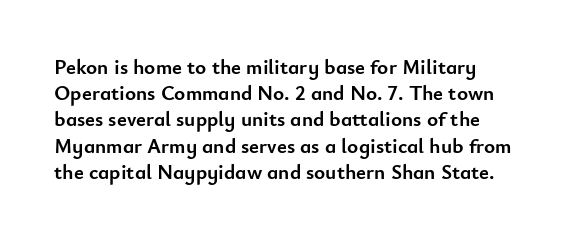
Does the weight exceed regular? Yes, all the way to bold. A typesetter would mark this as roman, not italic. The glyphs are unaccompanied by any horizontal stroke below them. Interline gaps are of average width in this sample. The horizontal fit of the characters is conventional and even.
